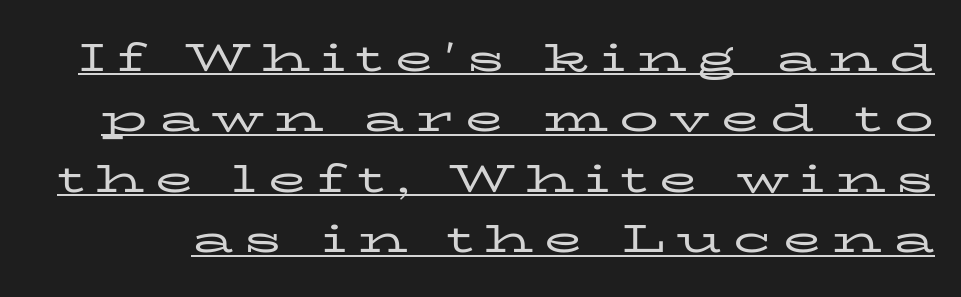
{"serif": "yes", "italic": "no", "bold": "no", "weight": "regular", "width": "wide", "stroke_contrast": "low", "x_height": "medium", "monospaced": "no", "underline": "yes", "line_spacing": "normal", "line_spacing_ratio": 1.55, "letter_spacing": "wide", "letter_spacing_em": 0.29, "glyph_px": 39}
